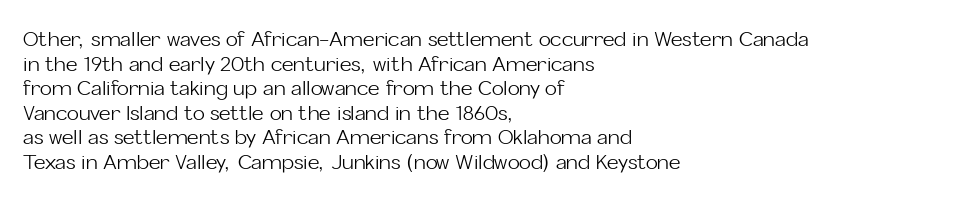
{"italic": "no", "bold": "no", "underline": "no", "align": "left", "line_spacing_ratio": 1.23, "letter_spacing": "normal", "letter_spacing_em": 0.0, "glyph_px": 20}
